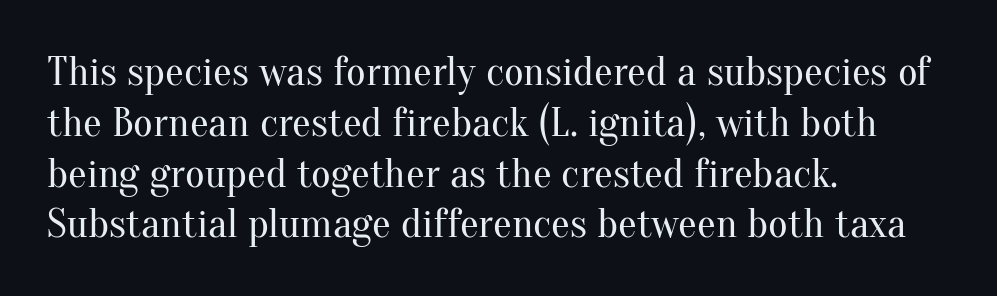
Q: Is the text bold? A: No.
Q: Is the text italic (slanted)? A: No, it is upright.
Q: Is the typeface a serif or a sans-serif typeface? A: Serif.
Q: Is the text underlined? A: No.
Q: How is the paragraph aligned? A: Left-aligned.
Q: Is the spacing between letters normal or unusually wide? A: Normal.
Q: Width (condensed, normal, or wide)? A: Normal.
Q: Stroke contrast? A: Medium.
Q: x-height? A: Small.
Q: Monospaced? A: No.
